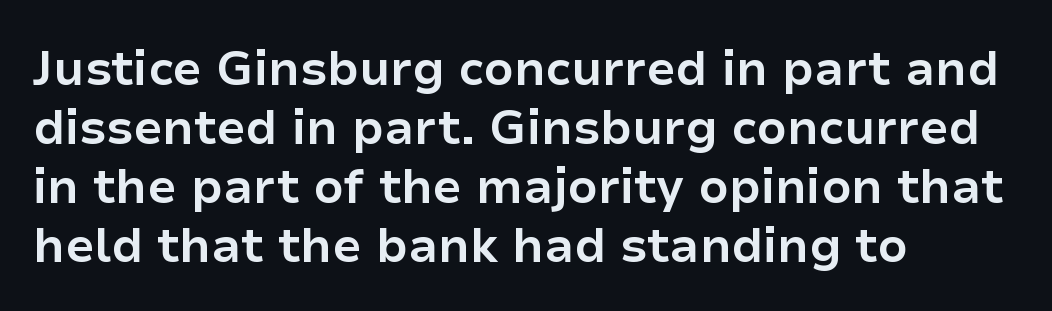
The image shows 48 px bold sans-serif type, upright; set left-aligned, line spacing 1.23x, normal letter spacing, not underlined; low stroke contrast and a medium x-height.
